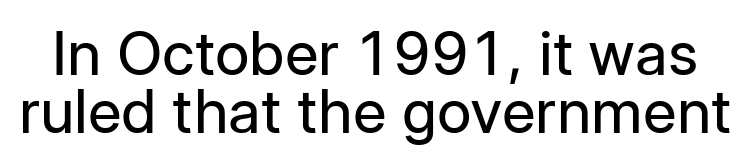
{"serif": "no", "italic": "no", "bold": "no", "weight": "regular", "width": "normal", "stroke_contrast": "low", "x_height": "medium", "monospaced": "no", "underline": "no", "line_spacing": "tight", "line_spacing_ratio": 0.96, "letter_spacing": "normal", "letter_spacing_em": 0.0, "glyph_px": 60}
